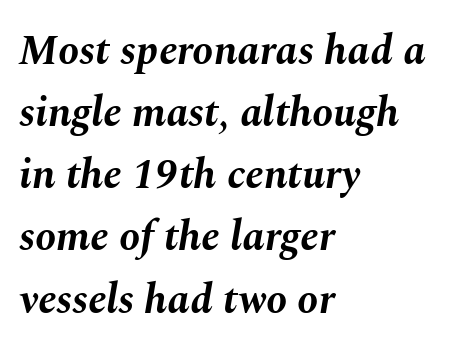
{"italic": "yes", "lean": "right", "slant_degrees": 10, "bold": "yes", "weight": "bold", "width": "normal", "stroke_contrast": "medium", "x_height": "medium", "monospaced": "no", "underline": "no", "align": "left", "line_spacing": "normal", "line_spacing_ratio": 1.48, "letter_spacing": "normal", "letter_spacing_em": 0.0, "glyph_px": 42}
